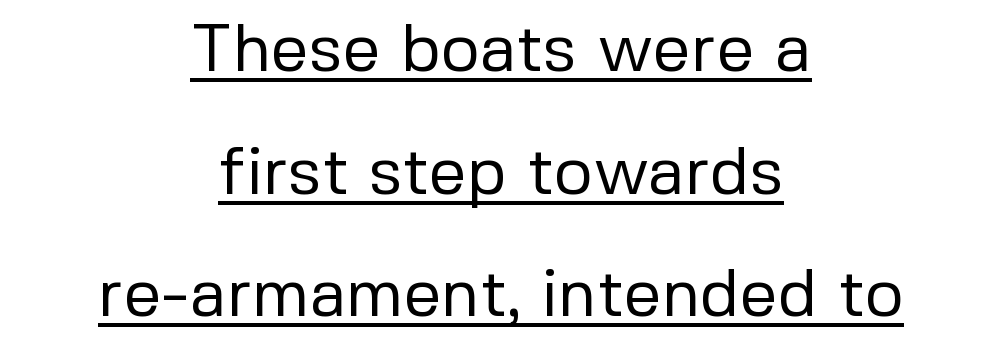
{"serif": "no", "italic": "no", "bold": "no", "weight": "regular", "width": "normal", "stroke_contrast": "low", "x_height": "medium", "monospaced": "no", "underline": "yes", "align": "center", "line_spacing_ratio": 1.83, "letter_spacing": "normal", "letter_spacing_em": 0.0, "glyph_px": 67}
